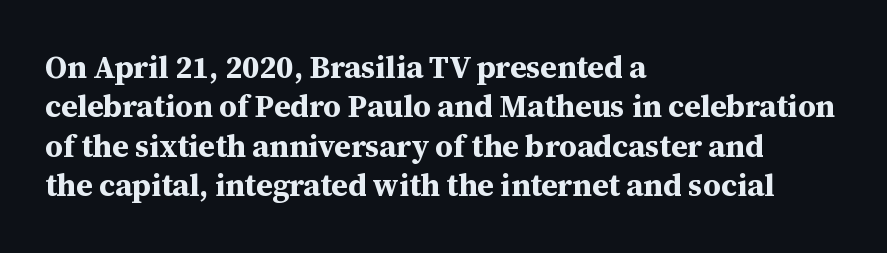
Q: Is the text bold? A: Yes.
Q: Is the text italic (slanted)? A: No, it is upright.
Q: Is the typeface a serif or a sans-serif typeface? A: Serif.
Q: Is the text underlined? A: No.
Q: How is the paragraph aligned? A: Left-aligned.
Q: Is the spacing between letters normal or unusually wide? A: Normal.
Q: Is the spacing between lines tight, normal or loose? A: Normal.
Q: Width (condensed, normal, or wide)? A: Normal.
Q: Stroke contrast? A: Medium.
Q: x-height? A: Medium.
Q: Monospaced? A: No.
